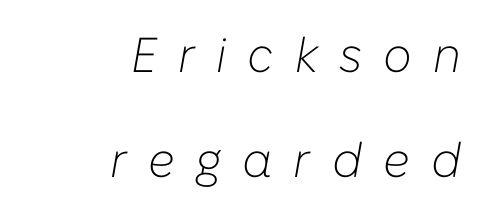
The image shows 49 px light type, italic (leaning right); set right-aligned, loose line spacing (2.14x), unusually wide letter spacing (+0.43 em), not underlined; low stroke contrast and a medium x-height.
